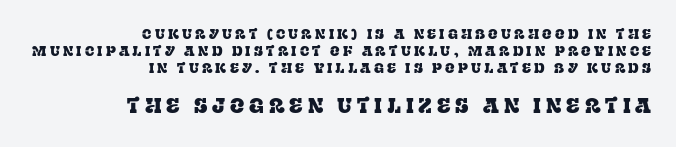
{"italic": "no", "underline": "no", "align": "right", "line_spacing_ratio": 1.2, "letter_spacing": "wide", "letter_spacing_em": 0.23, "larger_block": "second", "size_ratio": 1.5, "glyph_px": 21}
